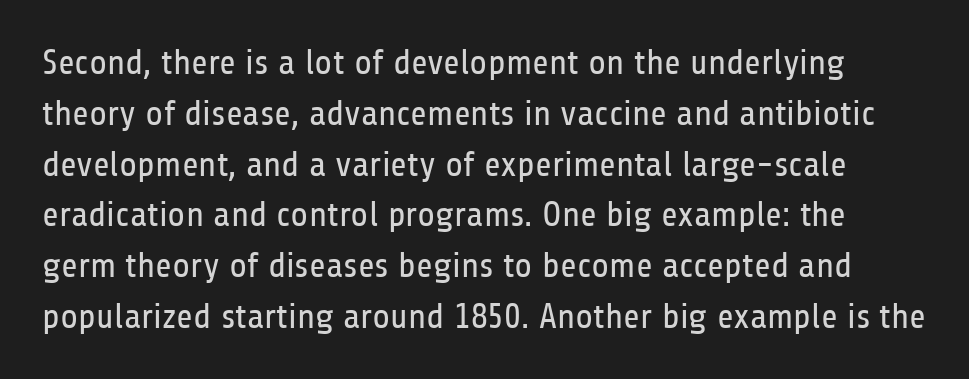
The image shows 36 px regular-weight, condensed sans-serif type, upright; set normal line spacing (1.41x), normal letter spacing, not underlined; low stroke contrast and a medium x-height.
